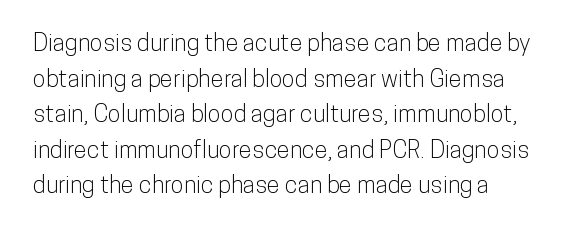
{"italic": "no", "underline": "no", "line_spacing": "normal", "line_spacing_ratio": 1.48, "letter_spacing": "normal", "letter_spacing_em": 0.0, "glyph_px": 24}
